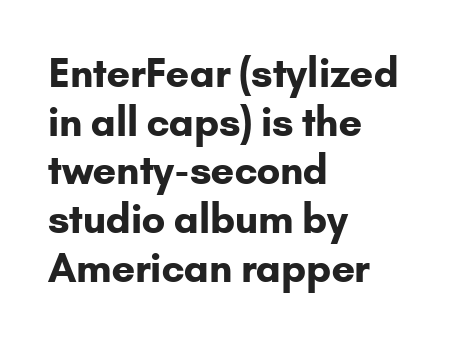
Serif or sans? Sans — the stroke terminals are bare. This is heavy type, rendered in bold. The rag falls on the right side of this text block. There is no visible air inserted between adjacent glyphs. Vertical strokes here are truly vertical. Honestly, the row spacing looks completely unremarkable.
